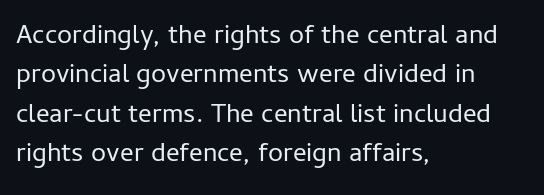
{"italic": "no", "bold": "no", "underline": "no", "align": "left", "line_spacing": "normal", "line_spacing_ratio": 1.46, "letter_spacing": "normal", "letter_spacing_em": 0.0, "glyph_px": 27}
